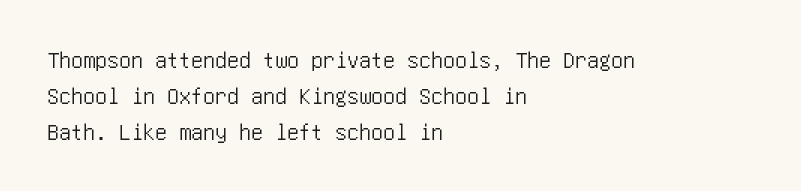
{"italic": "no", "underline": "no", "align": "left", "line_spacing": "normal", "line_spacing_ratio": 1.51, "letter_spacing": "normal", "letter_spacing_em": 0.0, "glyph_px": 24}
